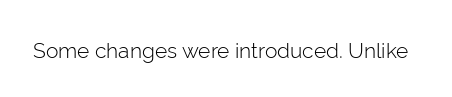
The passage shown is not underscored anywhere. The font's upright variant was chosen for this text. Stems here are at most as thick as an everyday book face. Observe the ordinary spacing: letters are neighbours, not strangers.
